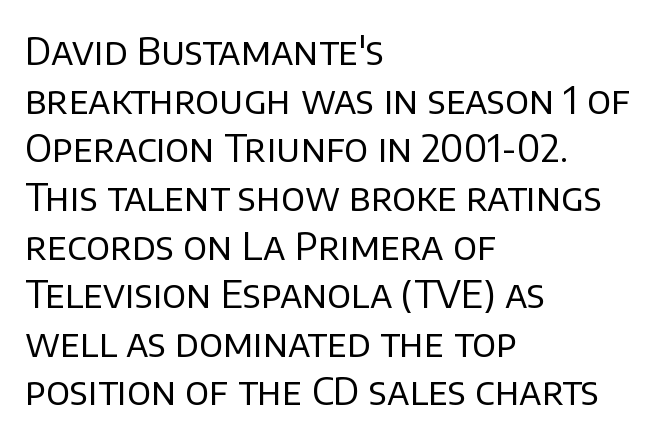
The specimen reads as upright at a glance. The leading is moderate, giving the passage an even texture. Stroke mass is kept to a normal reading level or below. Grotesque or geometric, the face here clearly has no serifs. The paragraph shown leans on its left margin. Lines of text with bare space underneath.
